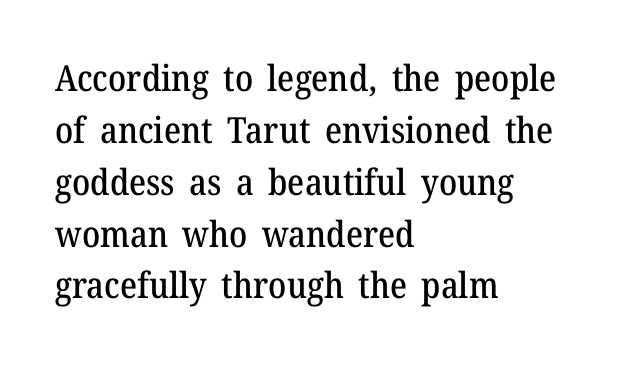
{"serif": "yes", "italic": "no", "width": "normal", "stroke_contrast": "medium", "x_height": "medium", "monospaced": "no", "underline": "no", "align": "left", "line_spacing": "normal", "line_spacing_ratio": 1.44, "letter_spacing": "normal", "letter_spacing_em": 0.0, "glyph_px": 36}
